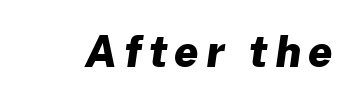
Here the designer chose a conventional face with non-uniform glyph widths. The zone under the glyphs is completely vacant. Classification — sans serif. Pretty heavy lettering here — definitely bold.
